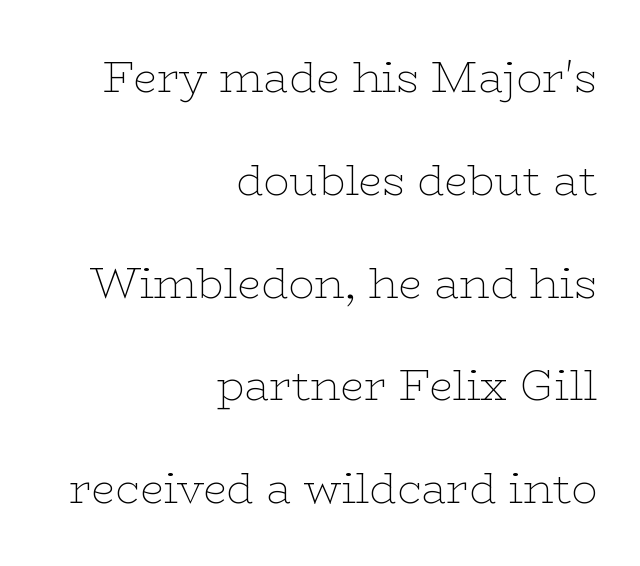
The image shows 43 px thin, wide serif type, upright; set right-aligned, loose line spacing (2.39x), normal letter spacing, not underlined; low stroke contrast and a medium x-height.
